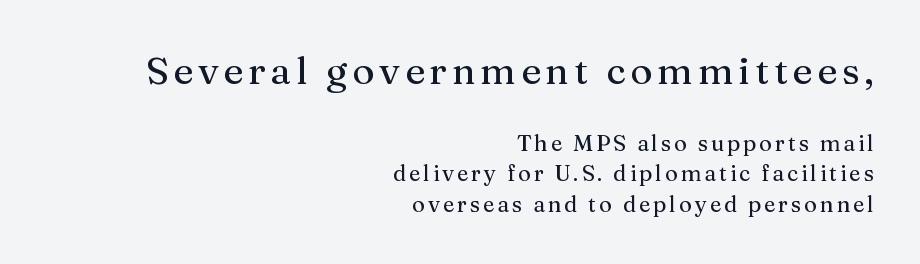
Q: Is the text italic (slanted)? A: No, it is upright.
Q: Is the typeface a serif or a sans-serif typeface? A: Serif.
Q: Is the text underlined? A: No.
Q: How is the paragraph aligned? A: Right-aligned.
Q: Is the spacing between lines tight, normal or loose? A: Normal.
Q: Which block of text is set in a larger size, the first (top) or the second (bottom)? A: The first (top) one.
Q: Width (condensed, normal, or wide)? A: Normal.
Q: Stroke contrast? A: Medium.
Q: x-height? A: Medium.
Q: Monospaced? A: No.
